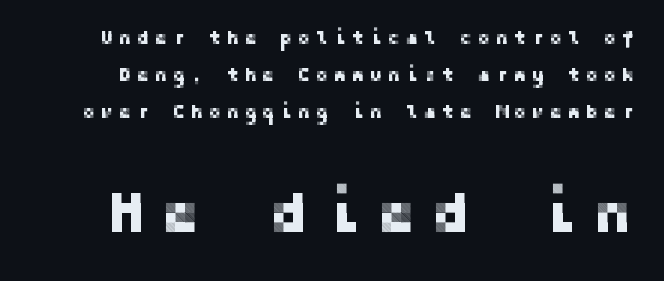
The image shows 57 px sans-serif type, upright; set loose line spacing (1.94x), unusually wide letter spacing (+0.28 em), not underlined; the second (bottom) block is 3.0x larger; low stroke contrast and a medium x-height.
